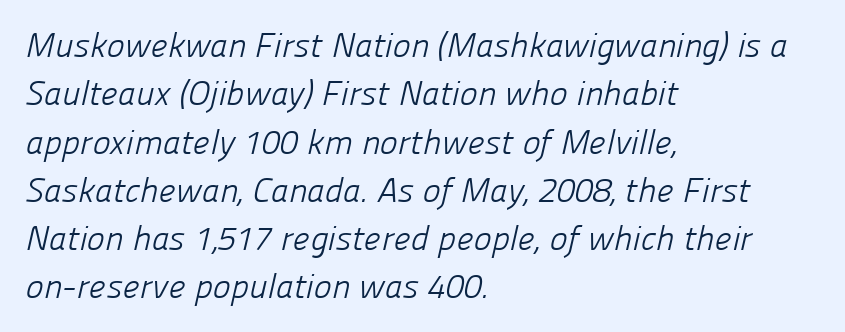
Here the designer chose a conventional face with non-uniform glyph widths. Typographically, this falls in the sans-serif category. The string is rendered with underlining switched off. The weight tops out at a normal text grade. Words appear dense and cohesive because spacing is normal.
